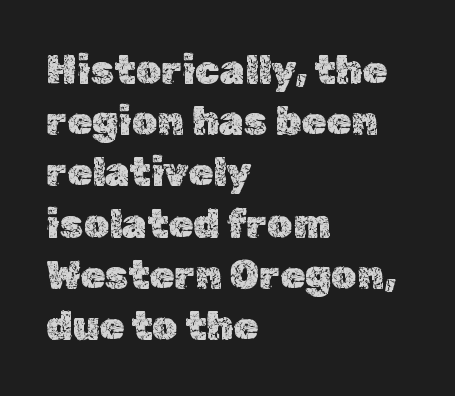
Leading: standard. Vertical strokes here are truly vertical. Where is the straight margin? On the left. No word sits above an underline. The face used here is proportionally spaced, like ordinary book or web type. The letters sit at their default tracking, neither squeezed nor spread.
